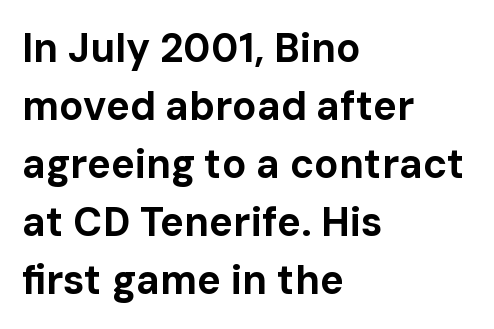
Strong, thick strokes mark this as bold type. A classic flush-left, rag-right setting is used for this passage. Anything drawn beneath the words? Only blank space. The rendering uses a moderate line-height, typical for paragraphs. Stroke terminals: plain, sans-serif.
